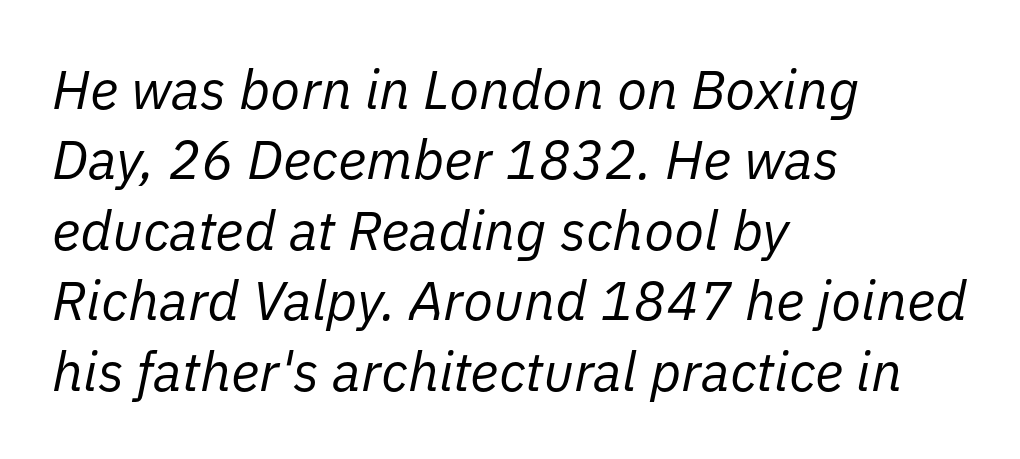
Q: Is the text bold? A: No.
Q: Is the text italic (slanted)? A: Yes, it leans right by about 11 degrees.
Q: Is the text underlined? A: No.
Q: How is the paragraph aligned? A: Left-aligned.
Q: Is the spacing between letters normal or unusually wide? A: Normal.
Q: Is the spacing between lines tight, normal or loose? A: Normal.
Q: Width (condensed, normal, or wide)? A: Normal.
Q: Stroke contrast? A: Low.
Q: x-height? A: Medium.
Q: Monospaced? A: No.
